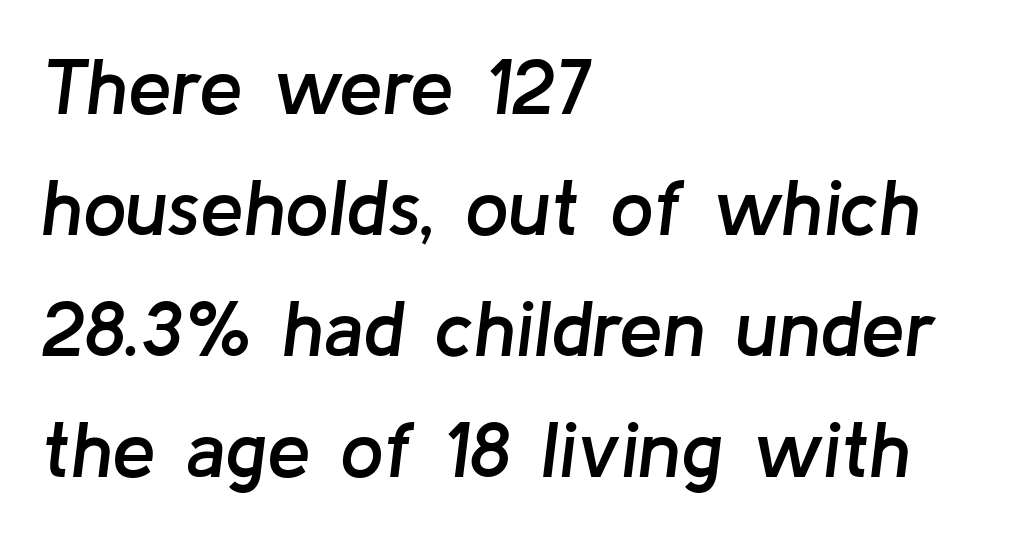
{"italic": "yes", "lean": "right", "slant_degrees": 8, "bold": "semi", "weight": "semibold", "width": "normal", "stroke_contrast": "low", "x_height": "medium", "monospaced": "no", "underline": "no", "align": "left", "line_spacing": "normal", "line_spacing_ratio": 1.55, "letter_spacing": "normal", "letter_spacing_em": 0.0, "glyph_px": 78}
